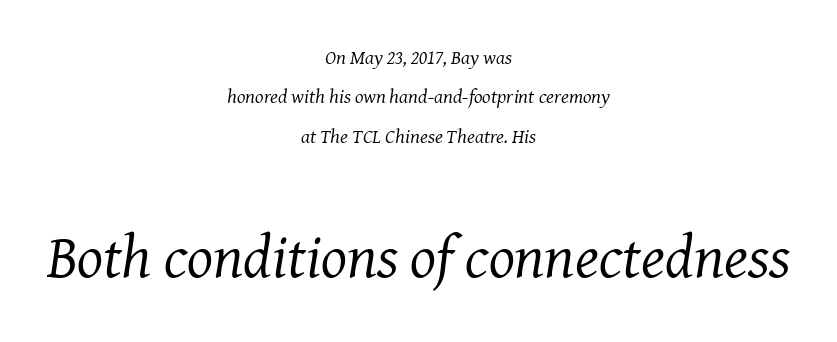
Letters have the restrained weight of plain body copy at most. The text was rendered using a seriffed face with decorative stroke endings. Looks like regular typesetting: each glyph gets only the width it needs. The gaps between neighbouring characters are ordinary and unremarkable. Yep, that's italic — everything's leaning.
